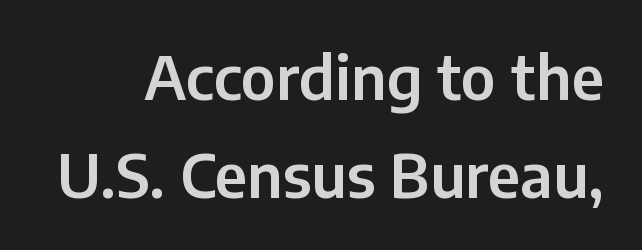
{"serif": "no", "italic": "no", "width": "normal", "stroke_contrast": "low", "x_height": "medium", "monospaced": "no", "underline": "no", "line_spacing": "normal", "line_spacing_ratio": 1.63, "letter_spacing": "normal", "letter_spacing_em": 0.0, "glyph_px": 60}
